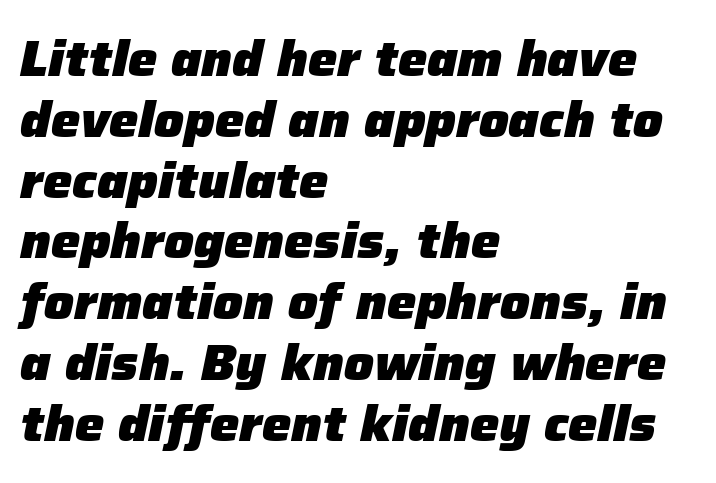
Q: Is the text bold? A: Yes.
Q: Is the text italic (slanted)? A: Yes, it leans right by about 12 degrees.
Q: Is the text underlined? A: No.
Q: How is the paragraph aligned? A: Left-aligned.
Q: Is the spacing between letters normal or unusually wide? A: Normal.
Q: Width (condensed, normal, or wide)? A: Normal.
Q: Stroke contrast? A: Low.
Q: x-height? A: Medium.
Q: Monospaced? A: No.
